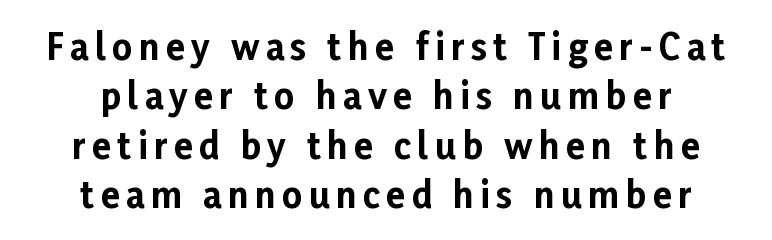
The image shows 35 px bold sans-serif type, upright; set centered, normal line spacing (1.41x), not underlined; low stroke contrast and a medium x-height.
